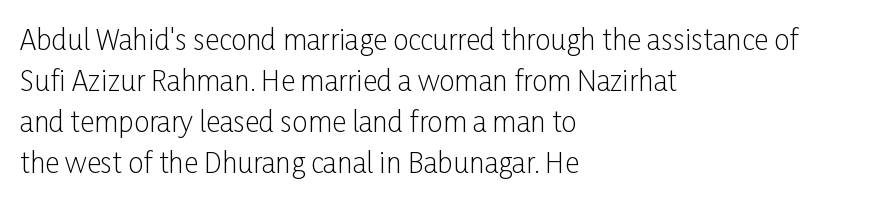
Q: Is the text bold? A: No.
Q: Is the text italic (slanted)? A: No, it is upright.
Q: Is the typeface a serif or a sans-serif typeface? A: Sans-serif.
Q: Is the text underlined? A: No.
Q: How is the paragraph aligned? A: Left-aligned.
Q: Is the spacing between letters normal or unusually wide? A: Normal.
Q: Is the spacing between lines tight, normal or loose? A: Normal.
Q: Width (condensed, normal, or wide)? A: Condensed.
Q: Stroke contrast? A: Low.
Q: x-height? A: Medium.
Q: Monospaced? A: No.
